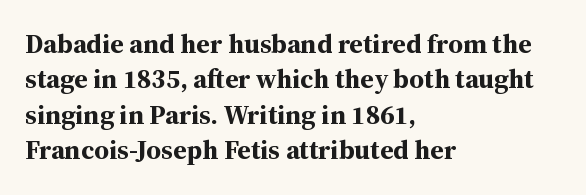
Q: Is the text bold? A: Yes.
Q: Is the text italic (slanted)? A: No, it is upright.
Q: Is the text underlined? A: No.
Q: How is the paragraph aligned? A: Left-aligned.
Q: Is the spacing between letters normal or unusually wide? A: Normal.
Q: Is the spacing between lines tight, normal or loose? A: Normal.
